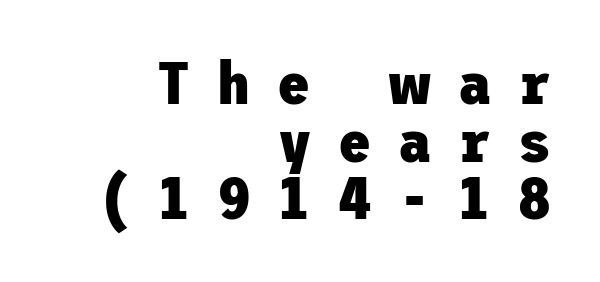
Q: Is the text bold? A: Yes.
Q: Is the text italic (slanted)? A: No, it is upright.
Q: Is the typeface a serif or a sans-serif typeface? A: Sans-serif.
Q: Is the text underlined? A: No.
Q: How is the paragraph aligned? A: Right-aligned.
Q: Is the spacing between letters normal or unusually wide? A: Unusually wide.
Q: Is the spacing between lines tight, normal or loose? A: Tight.
Q: Width (condensed, normal, or wide)? A: Normal.
Q: Stroke contrast? A: Low.
Q: x-height? A: Medium.
